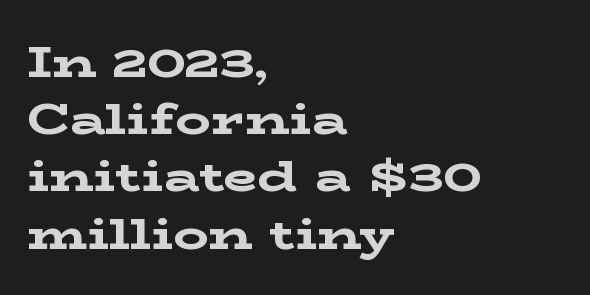
The baseline area is clear. Typesetter's note: full bold, strokes at maximum text heaviness. Vertical strokes here are truly vertical. This rendering leaves character spacing at its baseline value.
